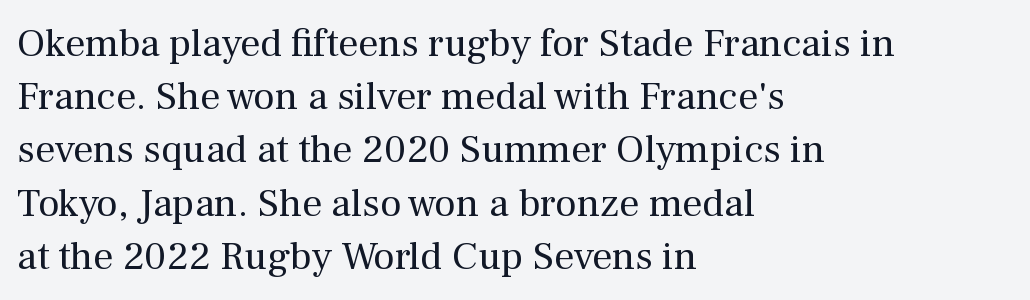
The image shows 40 px regular-weight serif type, upright; set left-aligned, normal line spacing (1.33x), normal letter spacing, not underlined; medium stroke contrast and a medium x-height.
